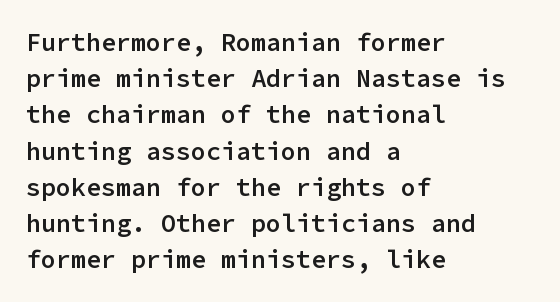
{"italic": "no", "bold": "semi", "underline": "no", "align": "left", "line_spacing": "normal", "line_spacing_ratio": 1.45, "letter_spacing": "normal", "letter_spacing_em": 0.0, "glyph_px": 25}
